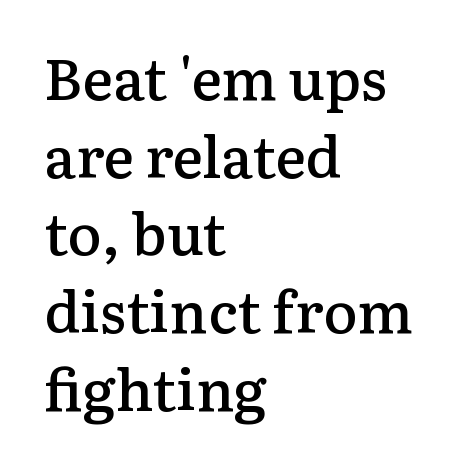
The image shows 58 px semibold serif type, upright; set left-aligned, normal line spacing (1.34x), normal letter spacing, not underlined; low stroke contrast and a medium x-height.
